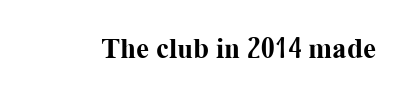
Tracking here is standard; glyphs follow each other at the usual distance. This sample has the flowing, uneven cadence of proportional lettering. Letters rest on an invisible, unmarked baseline. Characters remain perfectly vertical along every line. Serifs: yes, visible at the terminals of the letterforms.
